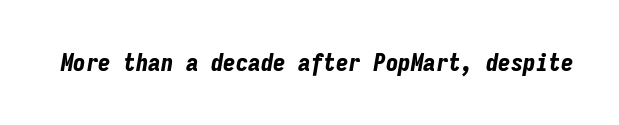
Letters rest on an invisible, unmarked baseline. Italic? Definitely — the glyphs are oblique. Thick stems and heavy bowls — unmistakably bold. Honestly, the letter spacing is just normal — you wouldn't notice it.
